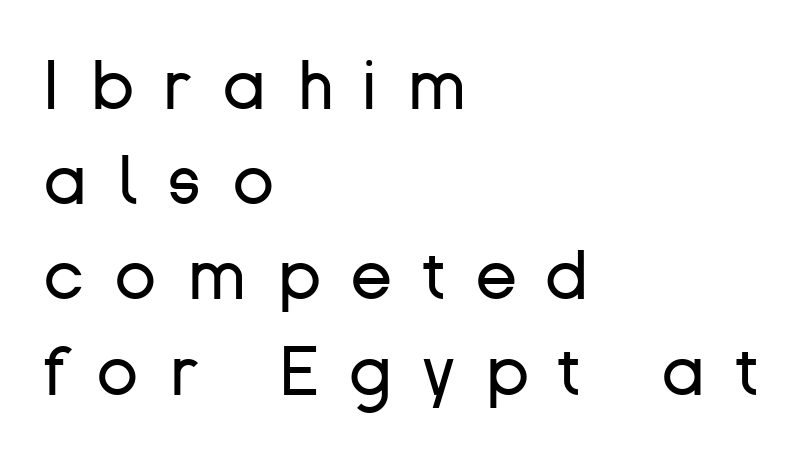
{"serif": "no", "italic": "no", "bold": "no", "weight": "regular", "width": "normal", "stroke_contrast": "low", "x_height": "medium", "monospaced": "no", "underline": "no", "align": "left", "line_spacing": "normal", "line_spacing_ratio": 1.38, "letter_spacing": "wide", "letter_spacing_em": 0.44, "glyph_px": 69}
